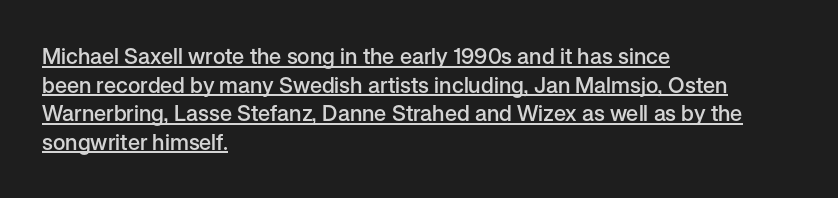
The image shows 22 px text type, upright; set left-aligned, normal line spacing (1.3x), normal letter spacing, underlined.
